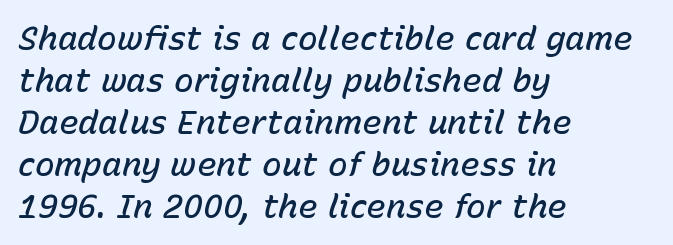
The foot of each line stays bare and open. Summary of weight: moderately heavy, a semibold. A typesetter would call this proportional, since set widths differ per character. There's an unmistakable incline to the writing here.
